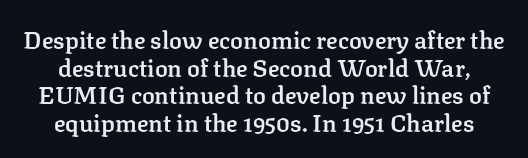
{"italic": "no", "bold": "semi", "underline": "no", "line_spacing": "tight", "line_spacing_ratio": 1.15, "letter_spacing": "normal", "letter_spacing_em": 0.0, "glyph_px": 24}
